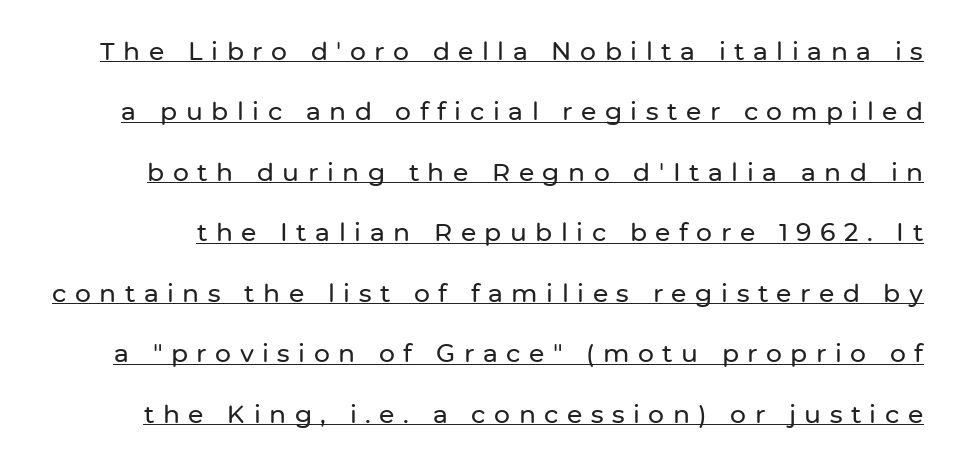
{"italic": "no", "underline": "yes", "line_spacing": "loose", "line_spacing_ratio": 2.42, "letter_spacing": "wide", "letter_spacing_em": 0.34, "glyph_px": 25}
